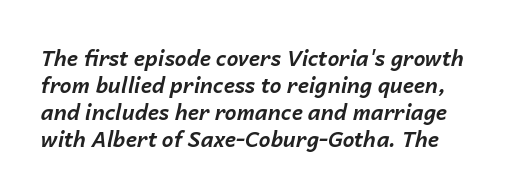
Posture: slanted. Compared with typical paragraphs, the rows here are spaced about the same. The passage is arranged the way most books set body copy — flush left. Glance below the letters and you will spot only blank space. The gaps between neighbouring characters are ordinary and unremarkable. The passage shown is emphatically bold.
